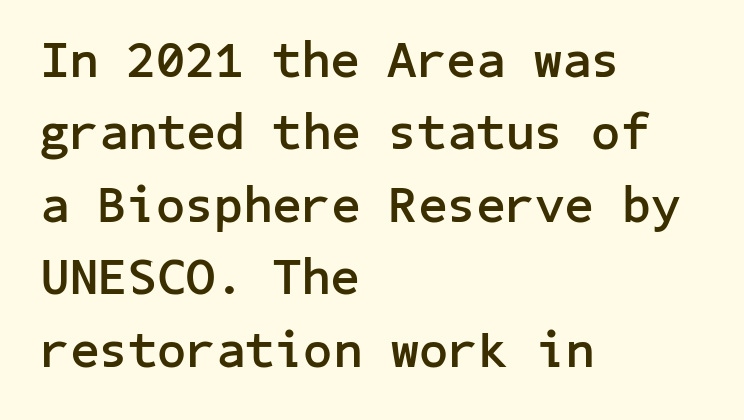
{"serif": "no", "italic": "no", "bold": "yes", "weight": "semibold", "width": "normal", "stroke_contrast": "low", "x_height": "medium", "underline": "no", "align": "left", "line_spacing": "normal", "line_spacing_ratio": 1.42, "letter_spacing": "normal", "letter_spacing_em": 0.0, "glyph_px": 51}
